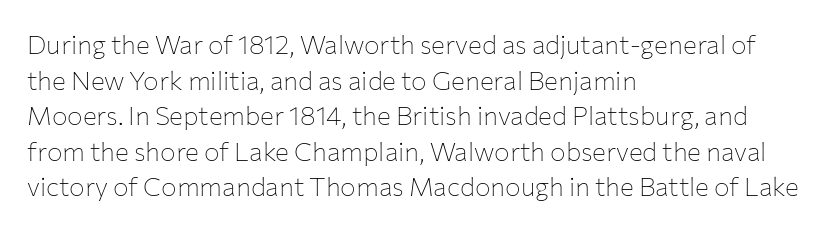
The line texture is even and compact thanks to regular tracking. Honestly, the row spacing looks completely unremarkable. Every row of glyphs begins at an identical x-position on the left. The letters stand straight up with perfectly vertical stems. Stroke thickness stays within the range of a standard reading face or lighter. Unmarked baselines from the first word to the last.
